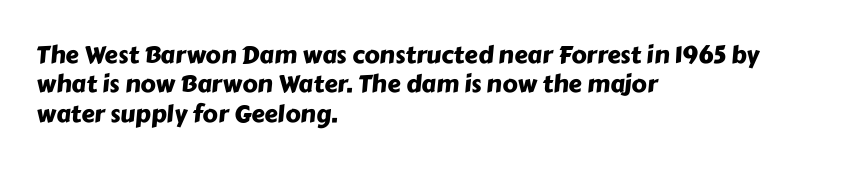
{"underline": "no", "align": "left", "line_spacing_ratio": 1.22, "letter_spacing": "normal", "letter_spacing_em": 0.0, "glyph_px": 24}
